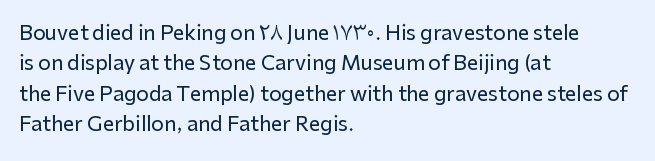
The image shows 20 px text type, upright; set left-aligned, normal line spacing (1.52x), normal letter spacing, not underlined.
